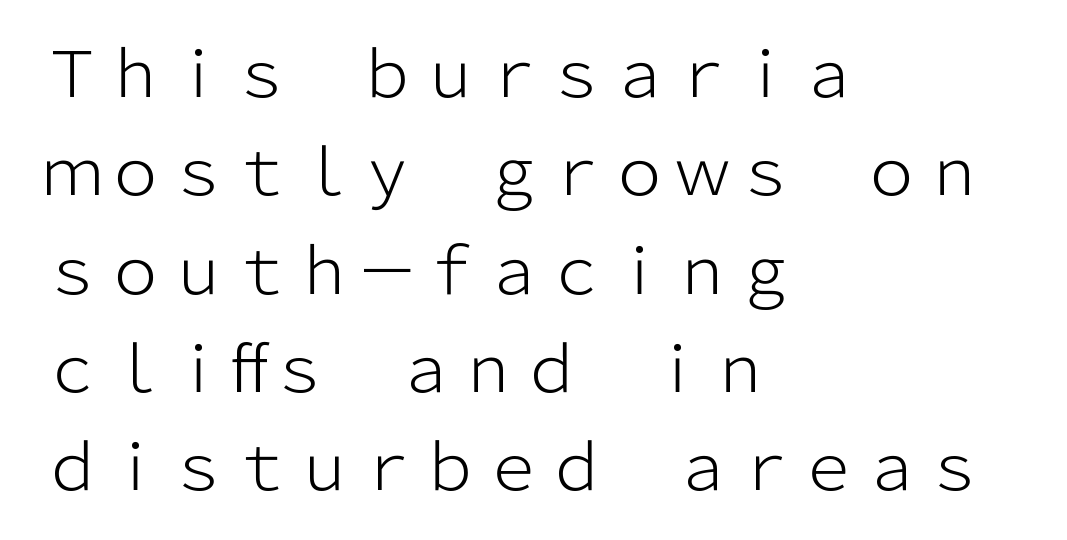
The image shows 63 px light sans-serif type, upright; set left-aligned, normal line spacing (1.56x), normal letter spacing, not underlined; low stroke contrast and a medium x-height.
